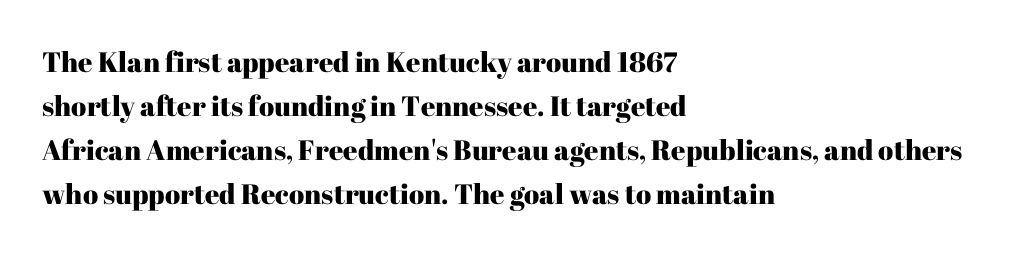
The image shows 28 px serif type, upright; set left-aligned, normal line spacing (1.57x), normal letter spacing, not underlined; high stroke contrast and a medium x-height.
